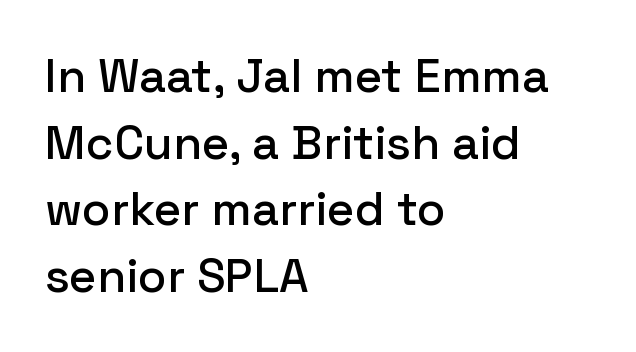
Honestly, the row spacing looks completely unremarkable. Nope, no serifs anywhere on these letters. The letters sit at their default tracking, neither squeezed nor spread. Looks like regular typesetting: each glyph gets only the width it needs. Nobody drew a line under any word here. Is there any slant? The stems are plumb.
